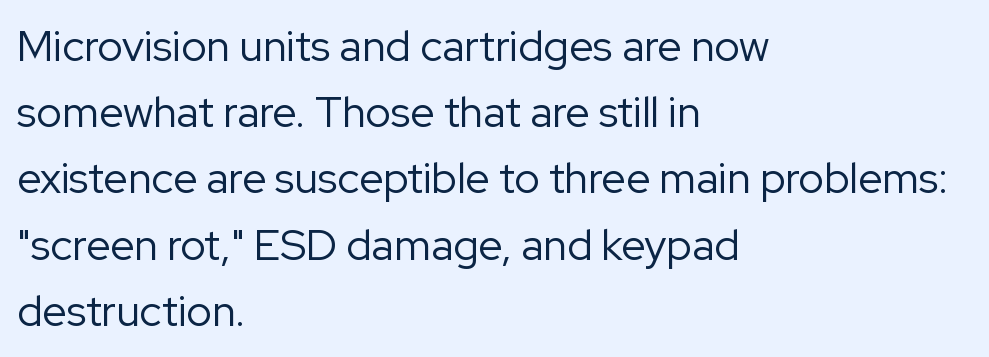
Varying glyph widths throughout — classic text-font behaviour. Short and long lines alike share a common starting point at left. Nope, not italic — everything's standing straight. Serifs: no, the terminals of the letterforms are clean. Vertically, the passage feels balanced, rows spaced as you'd expect. The area under the type is left untouched.
